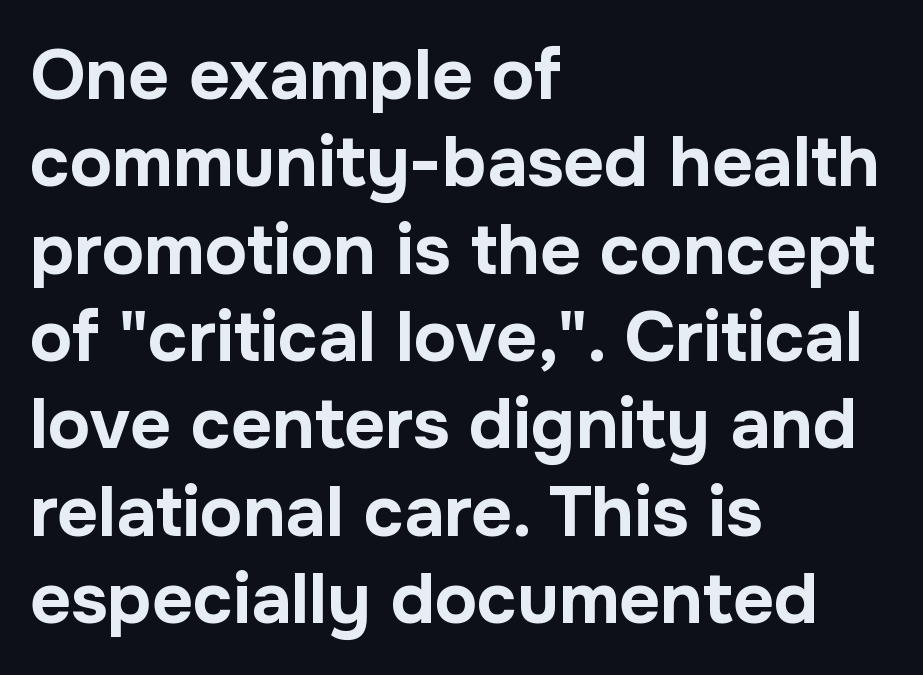
{"serif": "no", "italic": "no", "bold": "yes", "weight": "bold", "width": "normal", "stroke_contrast": "low", "x_height": "medium", "monospaced": "no", "underline": "no", "align": "left", "line_spacing_ratio": 1.23, "letter_spacing": "normal", "letter_spacing_em": 0.0, "glyph_px": 71}
